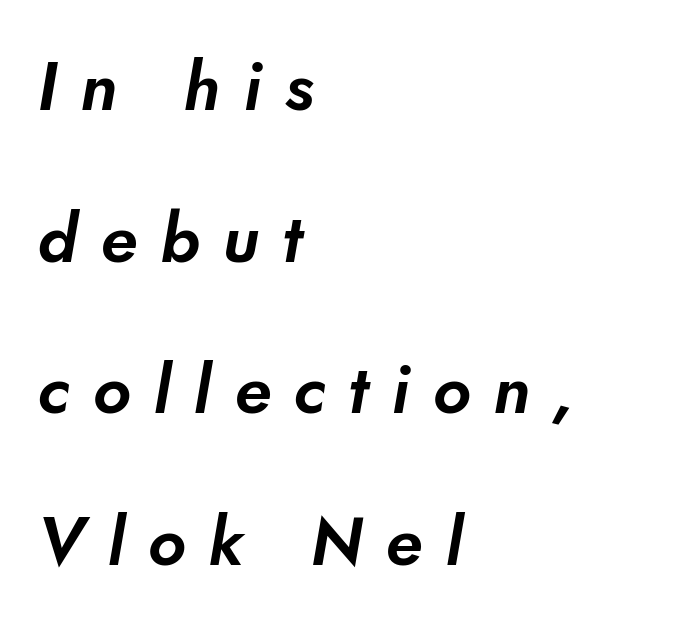
The image shows 68 px sans-serif type; set left-aligned, loose line spacing (2.23x), unusually wide letter spacing (+0.34 em), not underlined; low stroke contrast and a small x-height.
